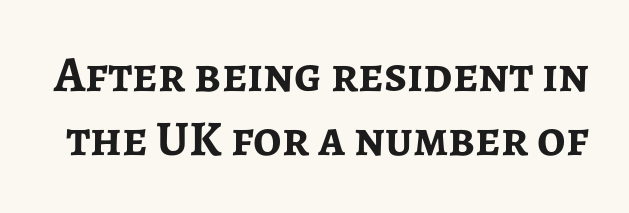
Q: Is the text bold? A: Yes.
Q: Is the text italic (slanted)? A: No, it is upright.
Q: Is the typeface a serif or a sans-serif typeface? A: Sans-serif.
Q: Is the text underlined? A: No.
Q: Is the spacing between letters normal or unusually wide? A: Normal.
Q: Is the spacing between lines tight, normal or loose? A: Normal.
Q: Width (condensed, normal, or wide)? A: Normal.
Q: Stroke contrast? A: Low.
Q: x-height? A: Medium.
Q: Monospaced? A: No.
